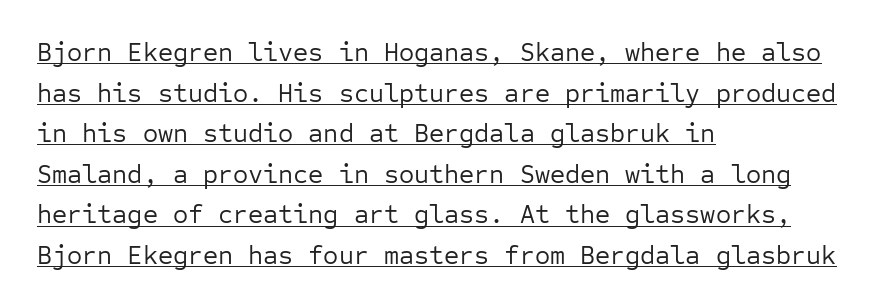
Q: Is the text bold? A: No.
Q: Is the text italic (slanted)? A: No, it is upright.
Q: Is the text underlined? A: Yes.
Q: How is the paragraph aligned? A: Left-aligned.
Q: Is the spacing between letters normal or unusually wide? A: Normal.
Q: Is the spacing between lines tight, normal or loose? A: Normal.
